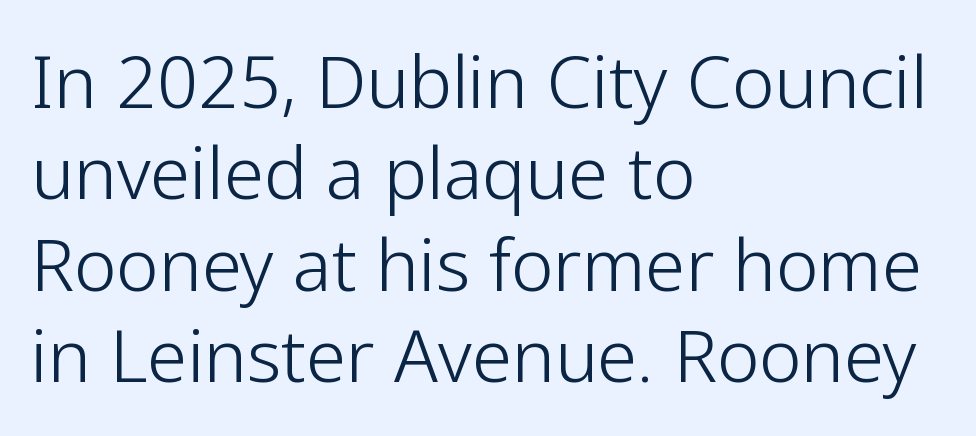
The image shows 72 px light sans-serif type, upright; set left-aligned, normal line spacing (1.27x), normal letter spacing, not underlined; low stroke contrast and a medium x-height.
